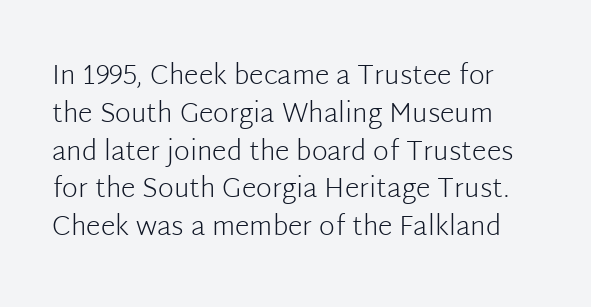
Nobody drew a line under any word here. Each stroke keeps to a modest, everyday thickness or less. The lettering holds an erect, upright posture throughout. Honestly, the row spacing looks completely unremarkable. Nothing unusual about the tracking: characters are spaced as the font intends.
